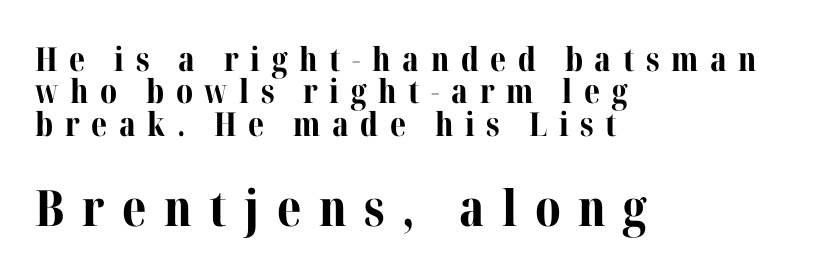
Q: Is the text bold? A: Yes.
Q: Is the text italic (slanted)? A: No, it is upright.
Q: Is the typeface a serif or a sans-serif typeface? A: Serif.
Q: Is the text underlined? A: No.
Q: How is the paragraph aligned? A: Left-aligned.
Q: Is the spacing between letters normal or unusually wide? A: Unusually wide.
Q: Is the spacing between lines tight, normal or loose? A: Tight.
Q: Which block of text is set in a larger size, the first (top) or the second (bottom)? A: The second (bottom) one.
Q: Width (condensed, normal, or wide)? A: Normal.
Q: Stroke contrast? A: Medium.
Q: x-height? A: Medium.
Q: Monospaced? A: No.
